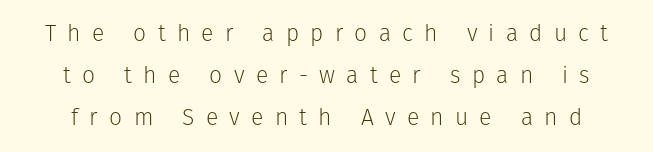
{"italic": "no", "bold": "no", "underline": "no", "line_spacing_ratio": 1.83, "letter_spacing": "wide", "letter_spacing_em": 0.49, "glyph_px": 23}
